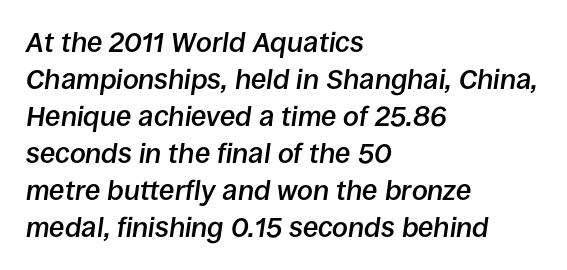
On the weight axis this lands at semibold, roughly 600. How are the letters spaced? Ordinarily, with no added tracking. If you measured baseline to baseline, you'd find a middling distance. Horizontal alignment here is leftward, the default for most running prose. Each letter keeps its own natural width here, so spacing adapts to shape. Clear beneath every line of the passage.
